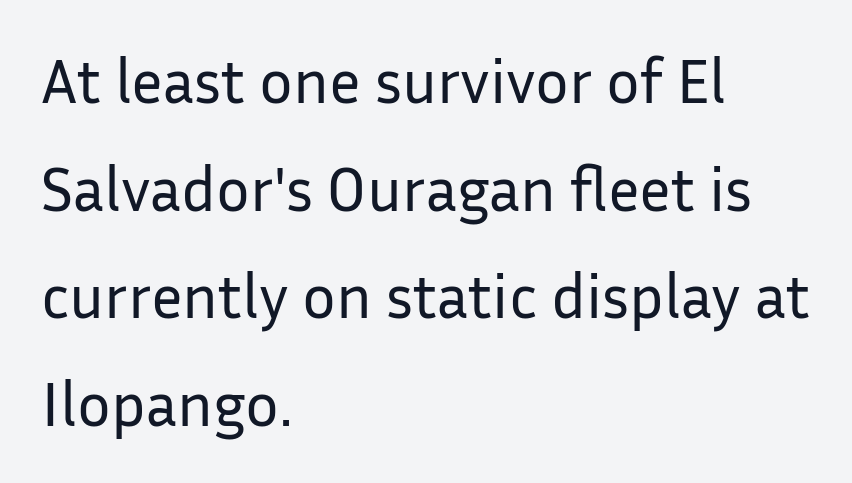
Varying glyph widths throughout — classic text-font behaviour. The ragged edge is on the right, which tells us the setting is flush left. Grotesque or geometric, the face here clearly has no serifs. The weight tops out at a normal text grade. Upright lettering throughout. Any mark beneath the type? The region is blank.
